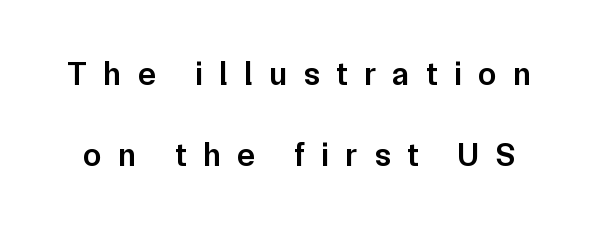
Do the letters lean? They stand straight. Its strokes are somewhat broadened, the hallmark of semibold type. Rule under the text: the space is simply empty. The passage shown is typed in a proportional face where columns would drift.
